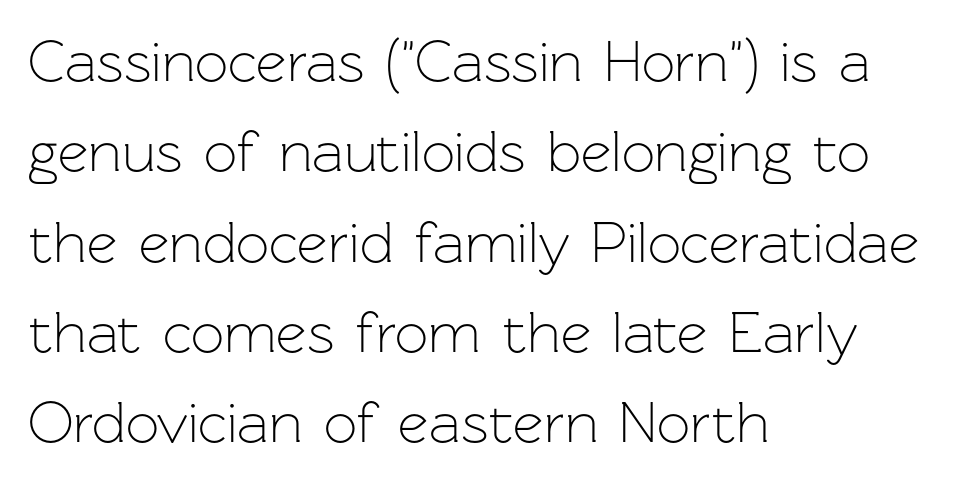
The image shows 59 px light sans-serif type, upright; set left-aligned, normal line spacing (1.53x), normal letter spacing, not underlined; low stroke contrast and a medium x-height.
